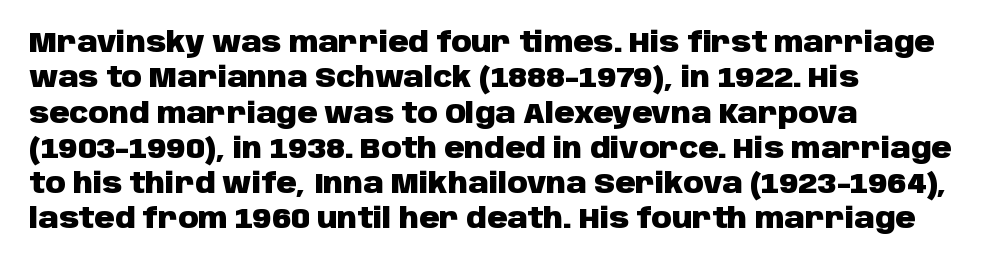
{"serif": "no", "italic": "no", "bold": "yes", "weight": "heavy", "width": "normal", "stroke_contrast": "low", "x_height": "large", "monospaced": "no", "underline": "no", "align": "left", "line_spacing": "normal", "line_spacing_ratio": 1.26, "letter_spacing": "normal", "letter_spacing_em": 0.0, "glyph_px": 28}
